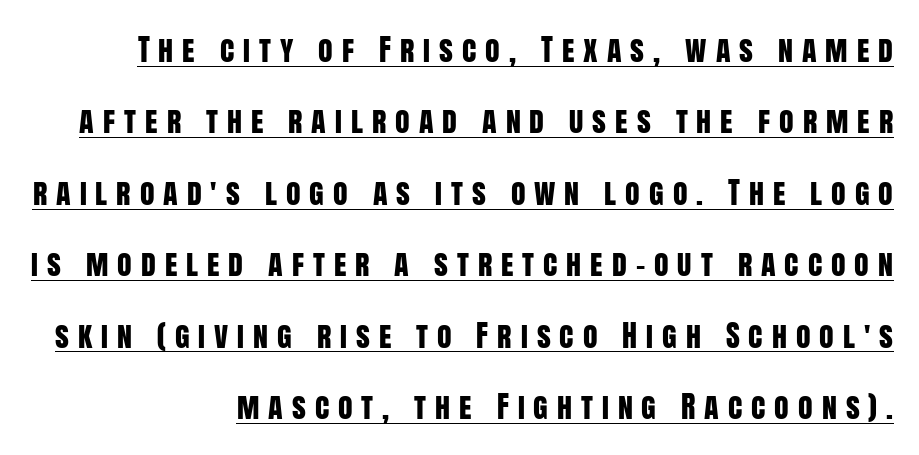
Q: Is the text italic (slanted)? A: No, it is upright.
Q: Is the typeface a serif or a sans-serif typeface? A: Sans-serif.
Q: Is the text underlined? A: Yes.
Q: How is the paragraph aligned? A: Right-aligned.
Q: Is the spacing between letters normal or unusually wide? A: Unusually wide.
Q: Is the spacing between lines tight, normal or loose? A: Loose.
Q: Width (condensed, normal, or wide)? A: Condensed.
Q: Stroke contrast? A: Low.
Q: x-height? A: Large.
Q: Monospaced? A: No.
